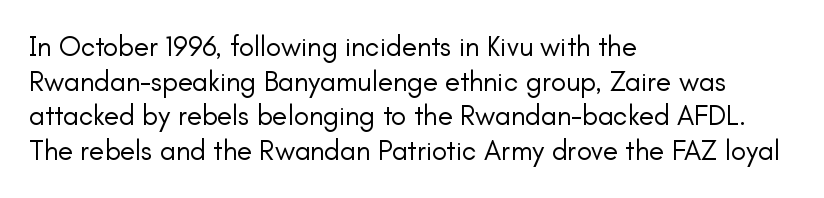
Q: Is the text bold? A: No.
Q: Is the text italic (slanted)? A: No, it is upright.
Q: Is the typeface a serif or a sans-serif typeface? A: Sans-serif.
Q: Is the text underlined? A: No.
Q: How is the paragraph aligned? A: Left-aligned.
Q: Is the spacing between letters normal or unusually wide? A: Normal.
Q: Width (condensed, normal, or wide)? A: Normal.
Q: Stroke contrast? A: Low.
Q: x-height? A: Small.
Q: Monospaced? A: No.
